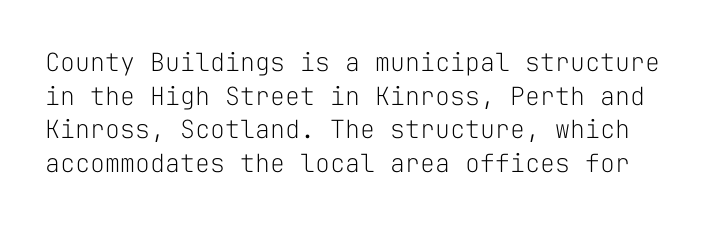
The image shows 25 px text type, upright; set normal line spacing (1.35x), normal letter spacing, not underlined.
